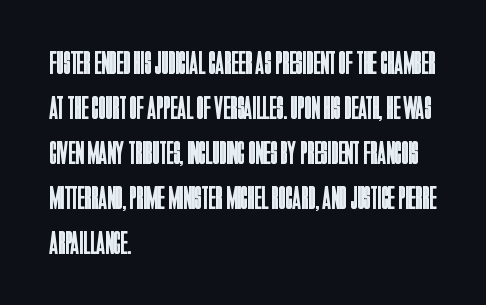
Q: Is the text bold? A: No.
Q: Is the text italic (slanted)? A: No, it is upright.
Q: Is the typeface a serif or a sans-serif typeface? A: Sans-serif.
Q: Is the text underlined? A: No.
Q: How is the paragraph aligned? A: Left-aligned.
Q: Is the spacing between letters normal or unusually wide? A: Normal.
Q: Is the spacing between lines tight, normal or loose? A: Normal.
Q: Width (condensed, normal, or wide)? A: Condensed.
Q: Stroke contrast? A: Low.
Q: x-height? A: Large.
Q: Monospaced? A: No.
